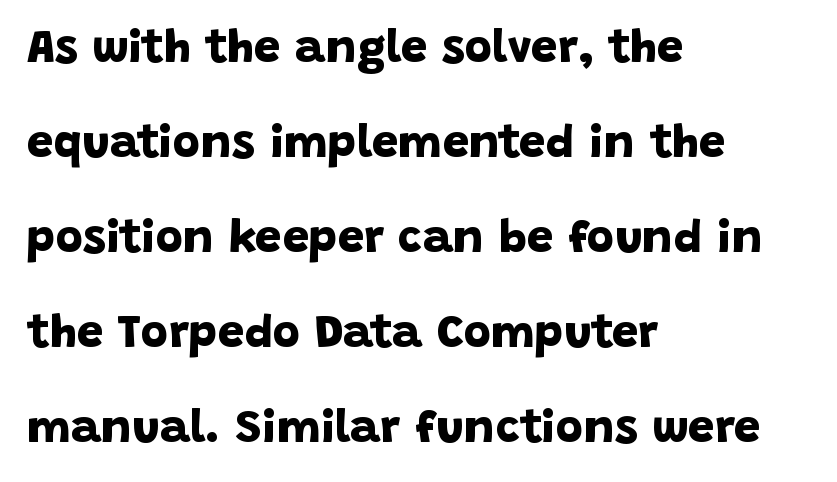
{"serif": "no", "bold": "yes", "weight": "bold", "width": "normal", "stroke_contrast": "low", "x_height": "large", "monospaced": "no", "underline": "no", "align": "left", "line_spacing": "loose", "line_spacing_ratio": 2.02, "letter_spacing": "normal", "letter_spacing_em": 0.0, "glyph_px": 47}
